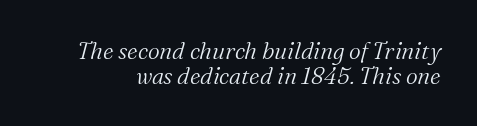
The image shows 23 px text type, italic (leaning right); set tight line spacing (1.07x), normal letter spacing, not underlined.
